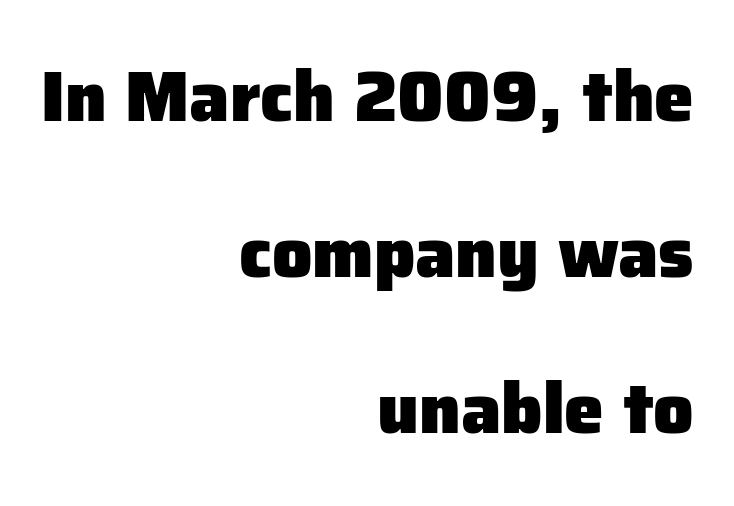
The image shows 71 px heavy sans-serif type, upright; set right-aligned, loose line spacing (2.2x), normal letter spacing, not underlined; low stroke contrast and a medium x-height.
